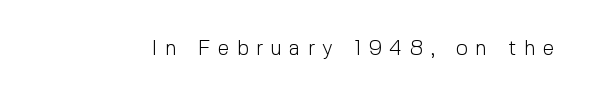
Each stroke keeps to a modest, everyday thickness or less. The letters stand upright; this is a roman face. The tracking reads as deliberately expanded to a designer's eye. Each row of text sits above clean, open space.
